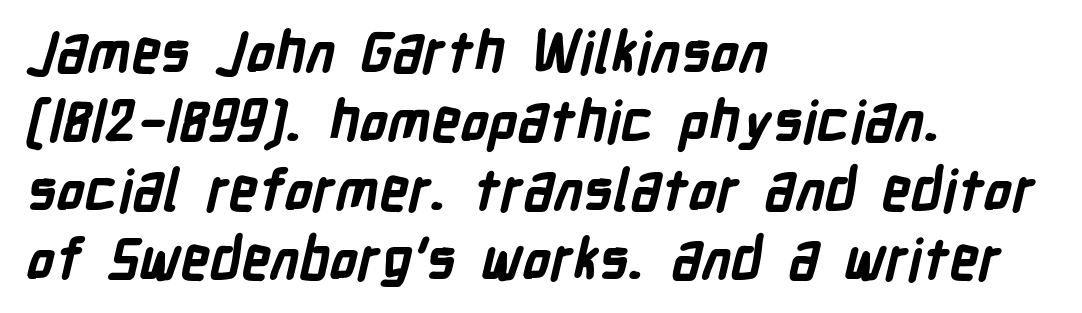
The image shows 57 px bold, condensed sans-serif type; set left-aligned, line spacing 1.21x, normal letter spacing, not underlined; low stroke contrast and a medium x-height.
